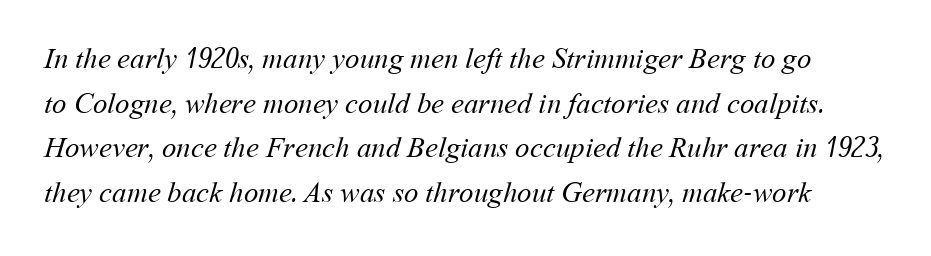
Q: Is the text bold? A: No.
Q: Is the text underlined? A: No.
Q: Is the spacing between letters normal or unusually wide? A: Normal.
Q: Is the spacing between lines tight, normal or loose? A: Normal.
Q: Width (condensed, normal, or wide)? A: Normal.
Q: Stroke contrast? A: Medium.
Q: x-height? A: Medium.
Q: Monospaced? A: No.
